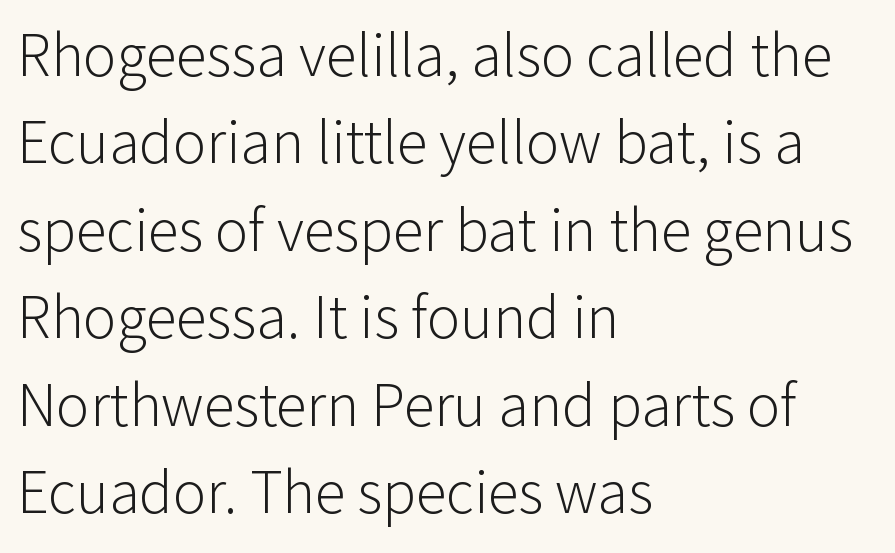
The image shows 62 px light sans-serif type, upright; set left-aligned, normal line spacing (1.41x), normal letter spacing, not underlined; low stroke contrast and a medium x-height.
